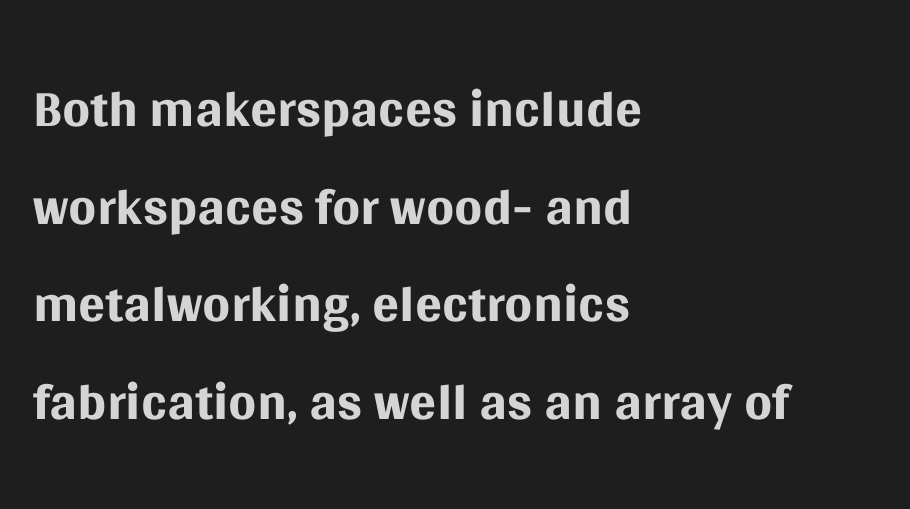
Nope, no serifs anywhere on these letters. The rendering uses natural spacing where letterforms have individual widths. Left-aligned paragraph, ragged on the right. The space directly below the letters is spotless. Stems and bowls with no extra thickness — not bold. Here the glyphs are tracked normally, forming tight word shapes.
